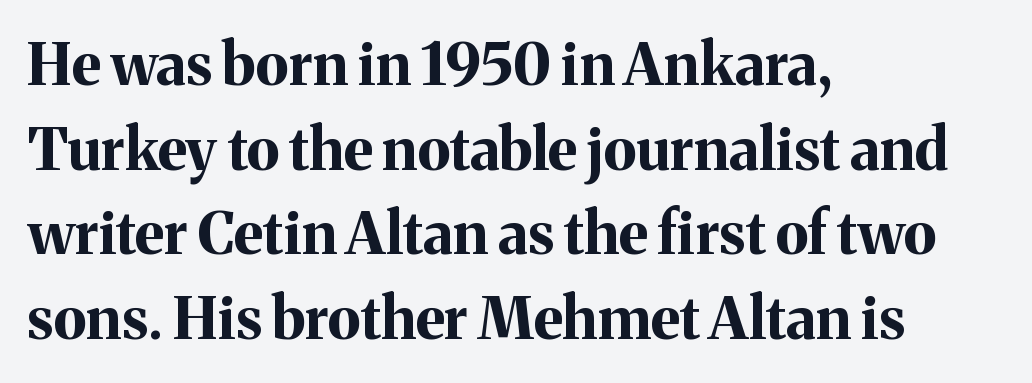
The image shows 58 px bold serif type, upright; set left-aligned, normal line spacing (1.46x), normal letter spacing, not underlined; medium stroke contrast and a medium x-height.
